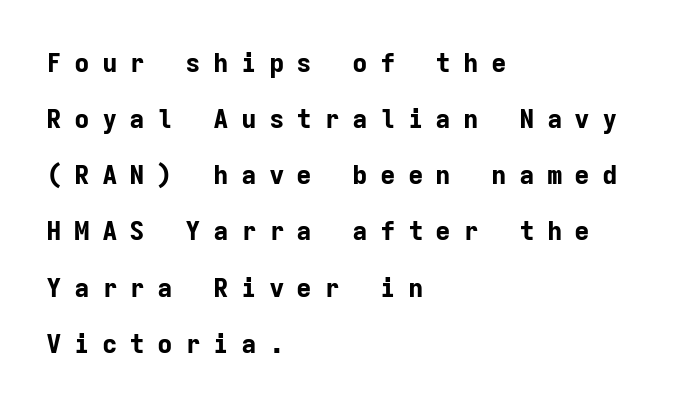
Q: Is the text bold? A: Yes.
Q: Is the text italic (slanted)? A: No, it is upright.
Q: Is the text underlined? A: No.
Q: How is the paragraph aligned? A: Left-aligned.
Q: Is the spacing between letters normal or unusually wide? A: Unusually wide.
Q: Is the spacing between lines tight, normal or loose? A: Loose.
